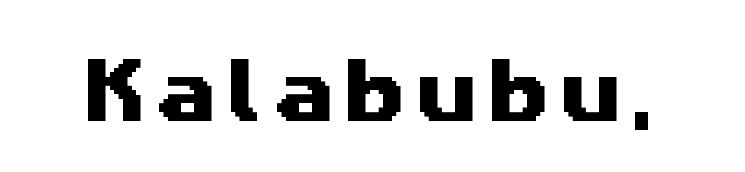
{"serif": "no", "width": "wide", "stroke_contrast": "medium", "x_height": "medium", "monospaced": "no", "underline": "no", "glyph_px": 70}
